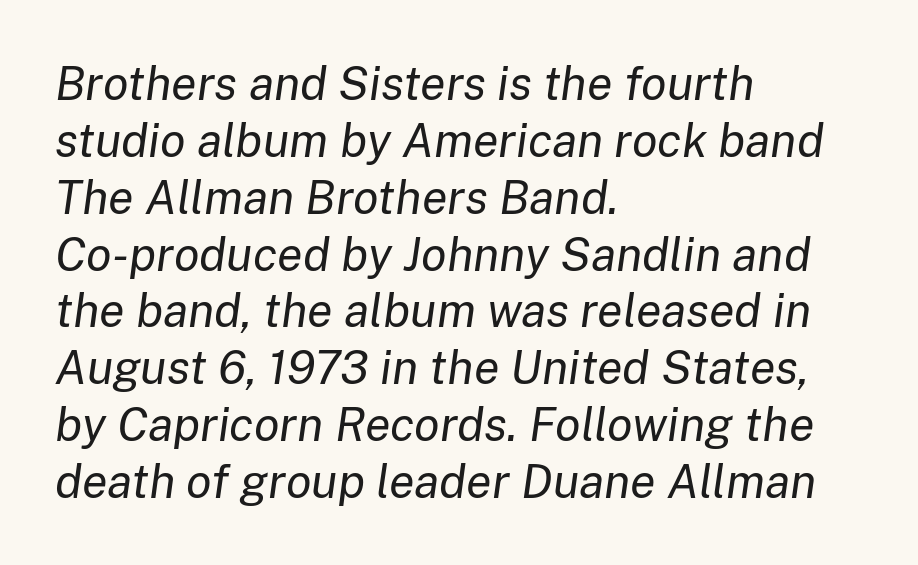
{"italic": "yes", "lean": "right", "slant_degrees": 8, "bold": "no", "weight": "regular", "width": "normal", "stroke_contrast": "low", "x_height": "medium", "monospaced": "no", "underline": "no", "align": "left", "line_spacing_ratio": 1.21, "letter_spacing": "normal", "letter_spacing_em": 0.0, "glyph_px": 47}
